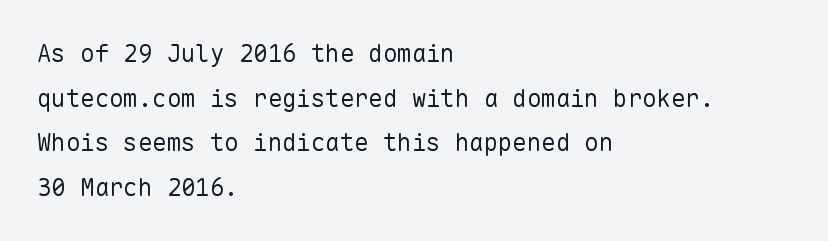
The letters look calm and open, with moderate or lighter stems. Each line starts at the same left margin while the right side varies. Underline: absent. What stands out about the letter spacing? Nothing — it is the standard amount.
